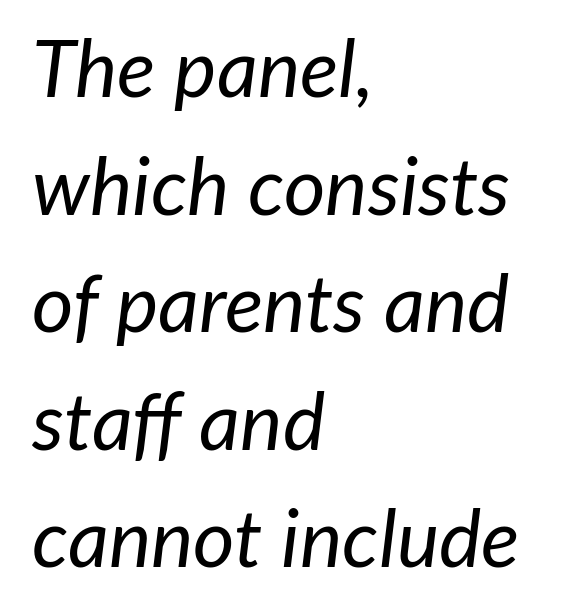
The letters sit at their default tracking, neither squeezed nor spread. Caption: multi-line text, flush left, ragged right. You can tell it's italic because the verticals aren't actually vertical. Type without underlining. A light-to-regular cut is what we see here.
